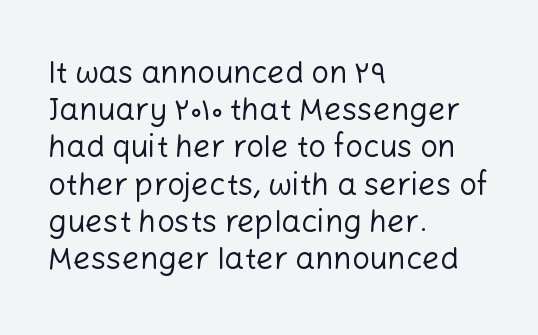
{"serif": "no", "italic": "no", "bold": "no", "weight": "regular", "width": "normal", "stroke_contrast": "low", "x_height": "medium", "monospaced": "no", "underline": "no", "align": "left", "line_spacing_ratio": 1.2, "letter_spacing": "normal", "letter_spacing_em": 0.0, "glyph_px": 31}
